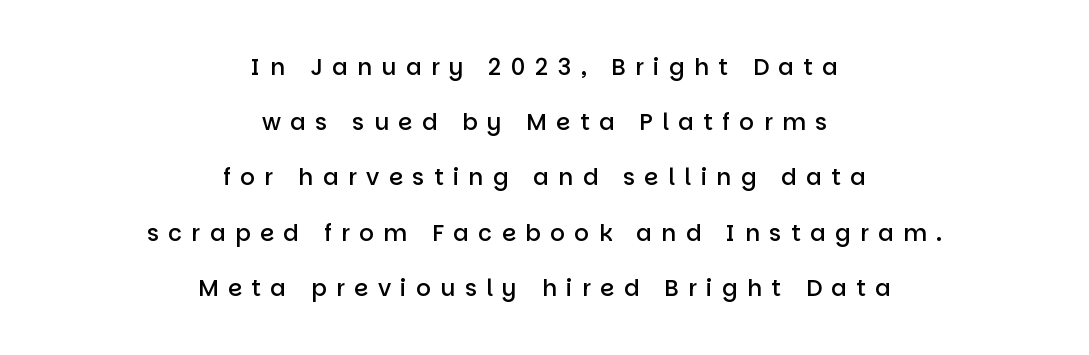
{"italic": "no", "bold": "semi", "underline": "no", "align": "center", "line_spacing": "loose", "line_spacing_ratio": 2.4, "letter_spacing": "wide", "letter_spacing_em": 0.41, "glyph_px": 23}
